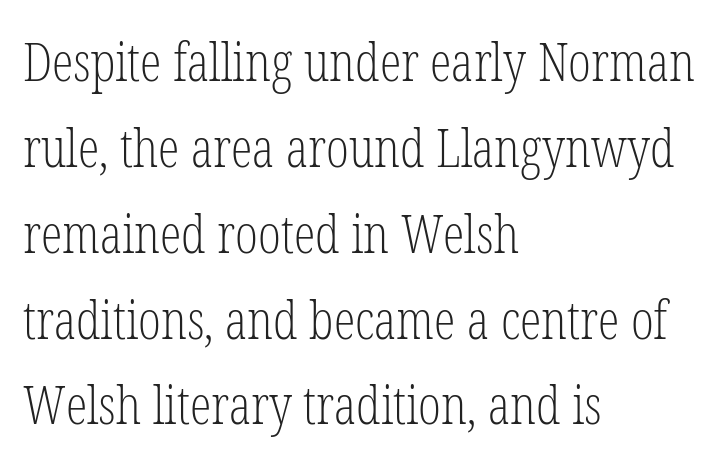
{"serif": "yes", "italic": "no", "bold": "no", "weight": "light", "width": "condensed", "stroke_contrast": "low", "x_height": "medium", "monospaced": "no", "underline": "no", "align": "left", "line_spacing": "normal", "line_spacing_ratio": 1.59, "letter_spacing": "normal", "letter_spacing_em": 0.0, "glyph_px": 54}
